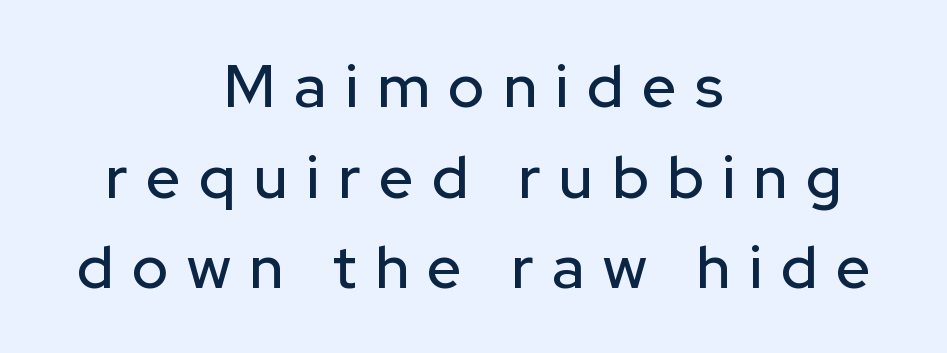
The image shows 60 px sans-serif type, upright; set centered, normal line spacing (1.51x), unusually wide letter spacing (+0.31 em), not underlined; low stroke contrast and a medium x-height.
